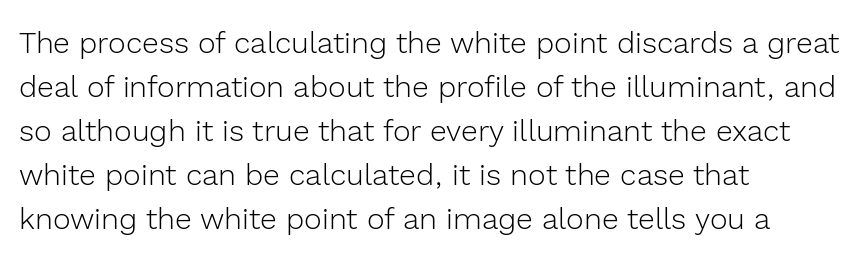
{"serif": "no", "italic": "no", "bold": "no", "weight": "light", "width": "normal", "x_height": "medium", "monospaced": "no", "underline": "no", "align": "left", "line_spacing": "normal", "line_spacing_ratio": 1.47, "letter_spacing": "normal", "letter_spacing_em": 0.0, "glyph_px": 30}
